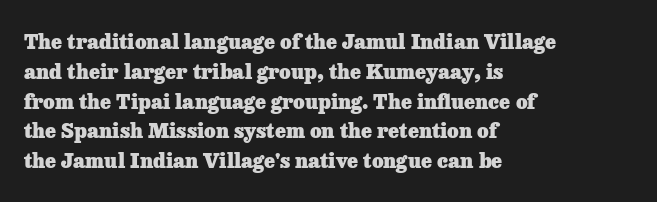
Q: Is the text bold? A: Yes.
Q: Is the text italic (slanted)? A: No, it is upright.
Q: Is the text underlined? A: No.
Q: How is the paragraph aligned? A: Left-aligned.
Q: Is the spacing between letters normal or unusually wide? A: Normal.
Q: Is the spacing between lines tight, normal or loose? A: Normal.
